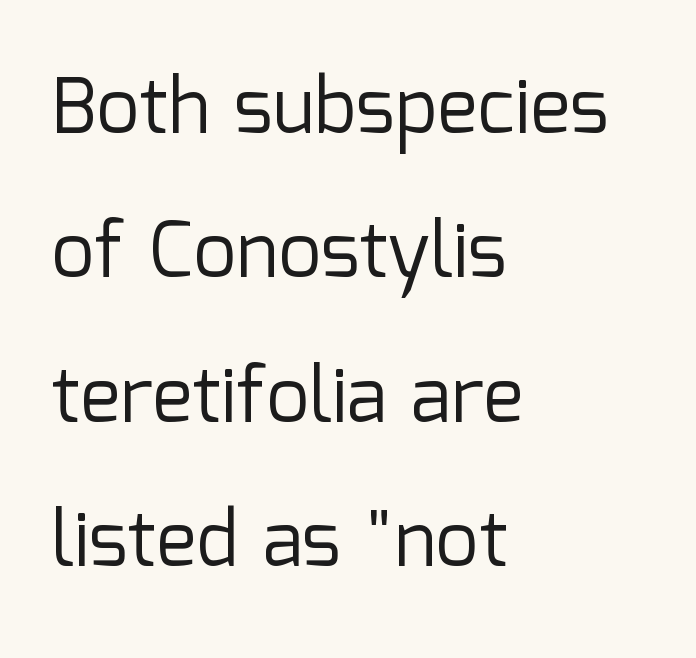
{"serif": "no", "italic": "no", "bold": "no", "weight": "regular", "width": "normal", "stroke_contrast": "low", "x_height": "medium", "monospaced": "no", "underline": "no", "align": "left", "line_spacing": "loose", "line_spacing_ratio": 1.9, "letter_spacing": "normal", "letter_spacing_em": 0.0, "glyph_px": 76}
